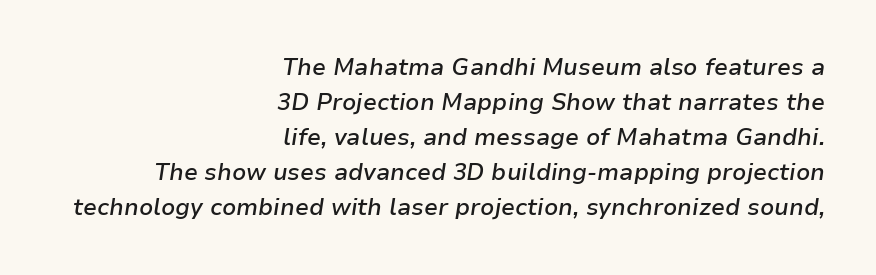
A fair bit of extra ink — the face is semibold, not bold. The compositor pushed each line to the right boundary. In terms of leading, this rendering sits right in the middle. This rendering features lettering with no underline. Standard letterfit; no display-style spreading of the glyphs. Compared with ordinary roman type, these characters are visibly tilted.
